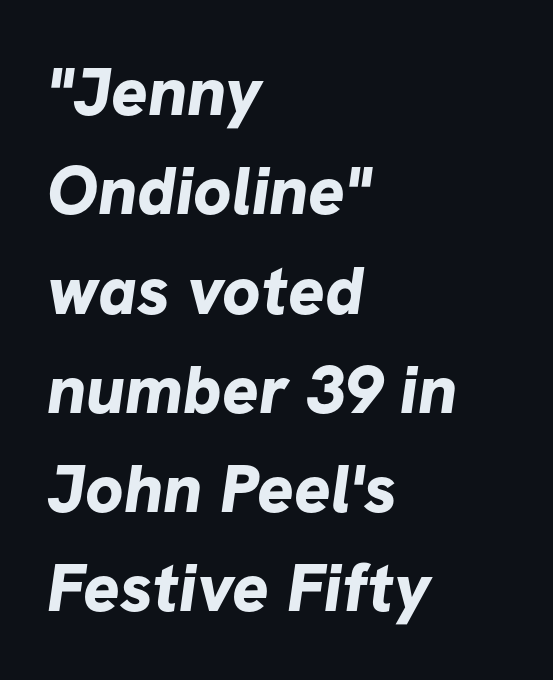
The image shows 68 px bold sans-serif type; set left-aligned, normal line spacing (1.46x), normal letter spacing, not underlined; low stroke contrast and a medium x-height.
